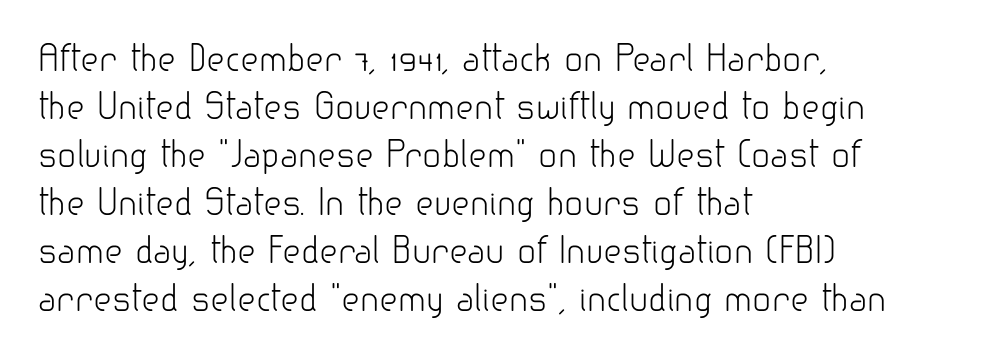
This sample uses plain, unmodified letter spacing. The typesetting does not lean heavy: it is not bold. The paragraph shown leans on its left margin. Only glyphs here, with clear space below each row. In terms of posture, this sample is upright. Note the varied advance widths — an 'i' is clearly narrower than an 'm'.
